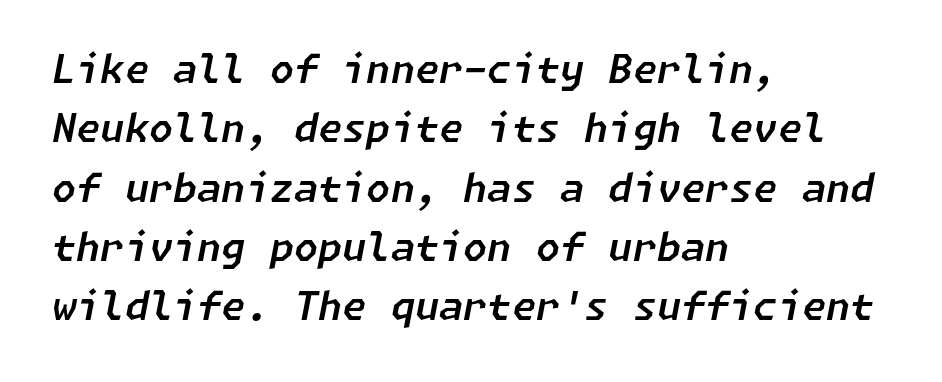
Compared with typical paragraphs, the rows here are spaced about the same. Compared with ordinary roman type, these characters are visibly tilted. The typesetter chose a ragged-right arrangement here. Quick note: underline off. Does extra space separate the letters? No, they use regular spacing.
